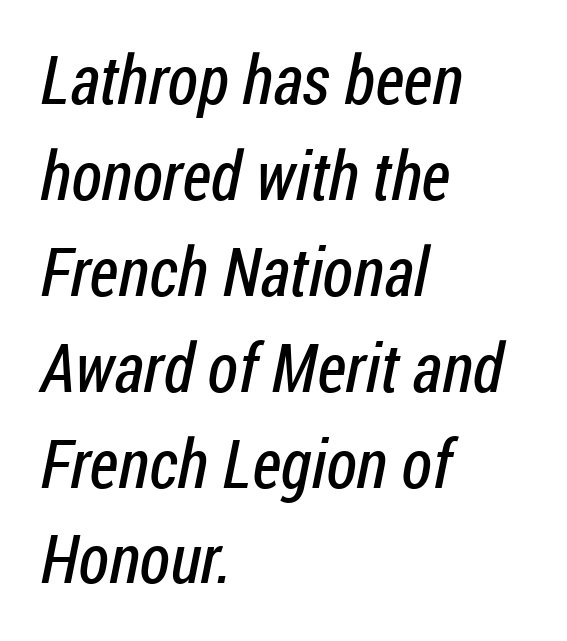
These lines are composed in type without serifs. In terms of leading, this rendering sits right in the middle. Is the type heavy? It reads as light-to-regular instead. The lines are quadded left. The passage shown is not underscored anywhere.
